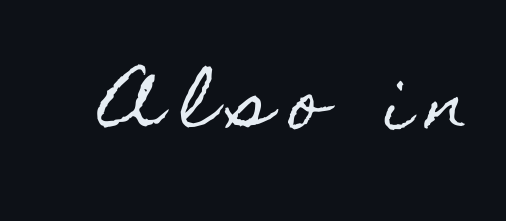
Q: Is the text italic (slanted)? A: Yes.
Q: Is the text underlined? A: No.
Q: Is the spacing between letters normal or unusually wide? A: Unusually wide.
Q: Width (condensed, normal, or wide)? A: Condensed.
Q: x-height? A: Small.
Q: Monospaced? A: No.
